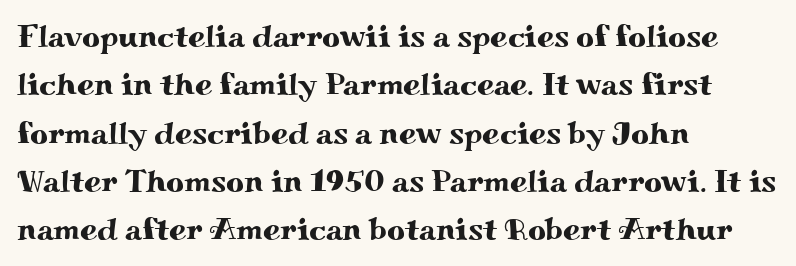
{"serif": "yes", "italic": "no", "width": "wide", "stroke_contrast": "medium", "x_height": "small", "monospaced": "no", "underline": "no", "align": "left", "line_spacing": "normal", "line_spacing_ratio": 1.56, "letter_spacing": "normal", "letter_spacing_em": 0.0, "glyph_px": 31}
